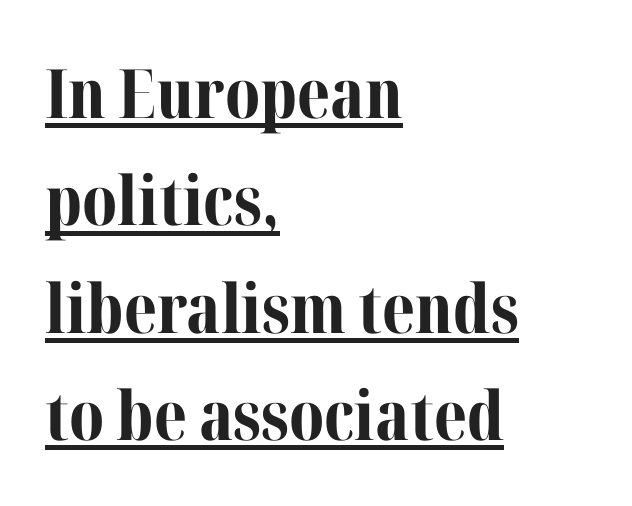
Regarding leading, the lines here are spaced in the standard way. The face used here is proportionally spaced, like ordinary book or web type. Line beginnings align vertically; line endings do not. The typesetting leans heavy: a genuine bold. To sum up the face: it has serifs. A typesetter would mark this as roman, not italic.
